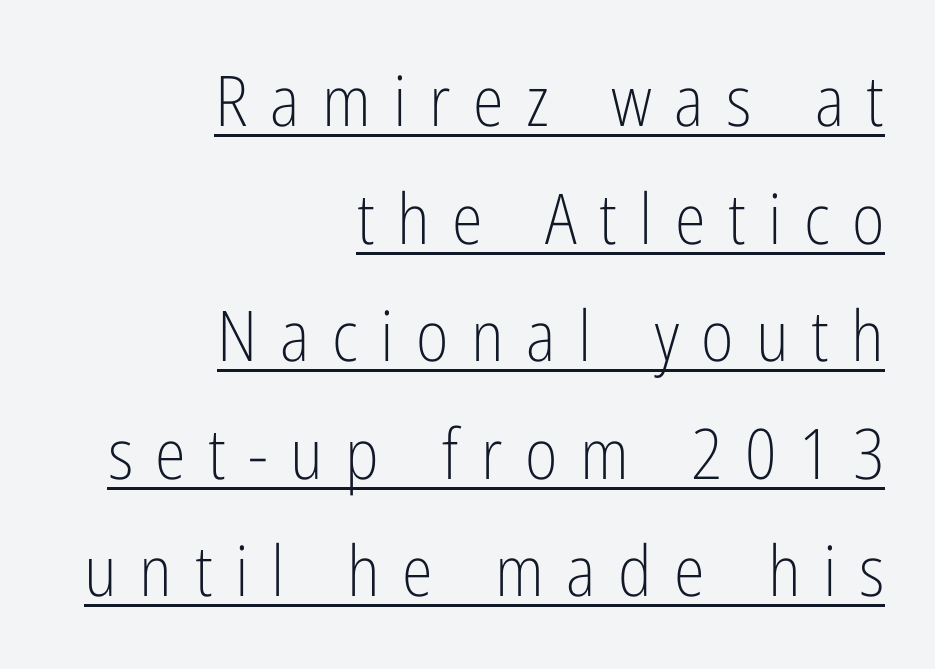
Stems here are at most as thick as an everyday book face. Ascenders rise straight up at ninety degrees. Between one letter and the next there's a generous, obvious gap. Horizontal bands of white between lines are of average thickness. The letters advance in unequal steps, a hallmark of proportional type.
